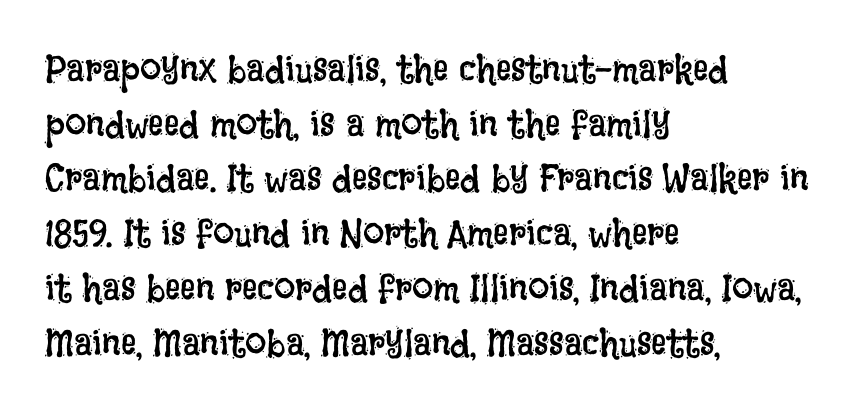
The image shows 38 px regular-weight, condensed type, upright; set left-aligned, normal line spacing (1.44x), normal letter spacing, not underlined; low stroke contrast and a large x-height.
